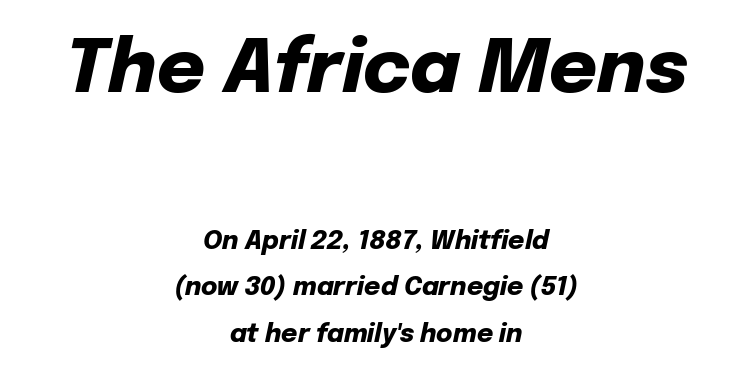
The image shows 74 px heavy type, italic (leaning right); set centered, line spacing 1.85x, normal letter spacing, not underlined; the first (top) block is 2.96x larger; low stroke contrast and a medium x-height.
